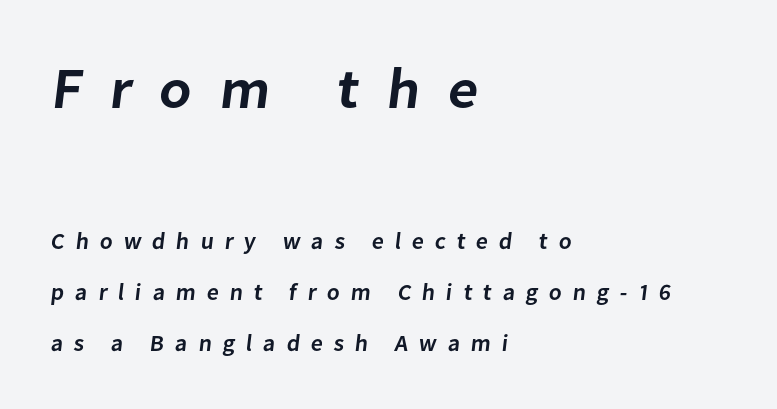
Q: Is the text bold? A: Semi-bold.
Q: Is the typeface a serif or a sans-serif typeface? A: Sans-serif.
Q: Is the text underlined? A: No.
Q: How is the paragraph aligned? A: Left-aligned.
Q: Is the spacing between letters normal or unusually wide? A: Unusually wide.
Q: Is the spacing between lines tight, normal or loose? A: Loose.
Q: Which block of text is set in a larger size, the first (top) or the second (bottom)? A: The first (top) one.
Q: Width (condensed, normal, or wide)? A: Normal.
Q: Stroke contrast? A: Low.
Q: x-height? A: Medium.
Q: Monospaced? A: No.
